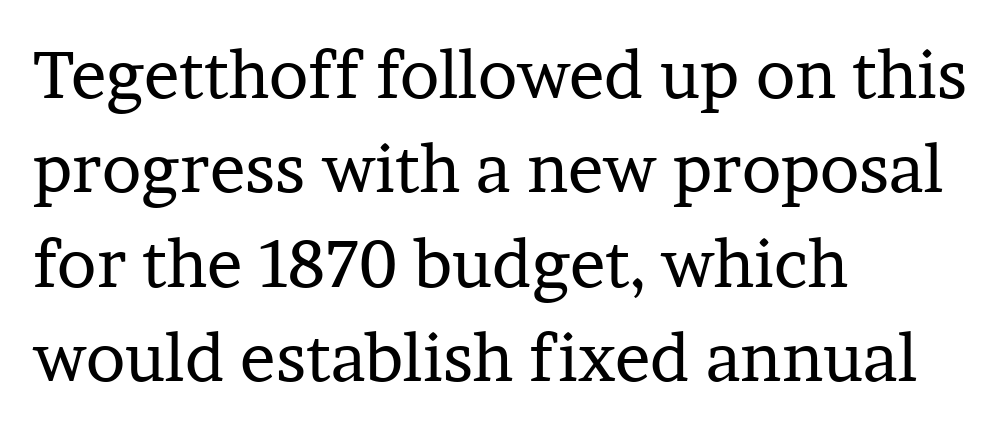
The image shows 66 px regular-weight serif type, upright; set left-aligned, normal line spacing (1.43x), normal letter spacing, not underlined; low stroke contrast and a medium x-height.
